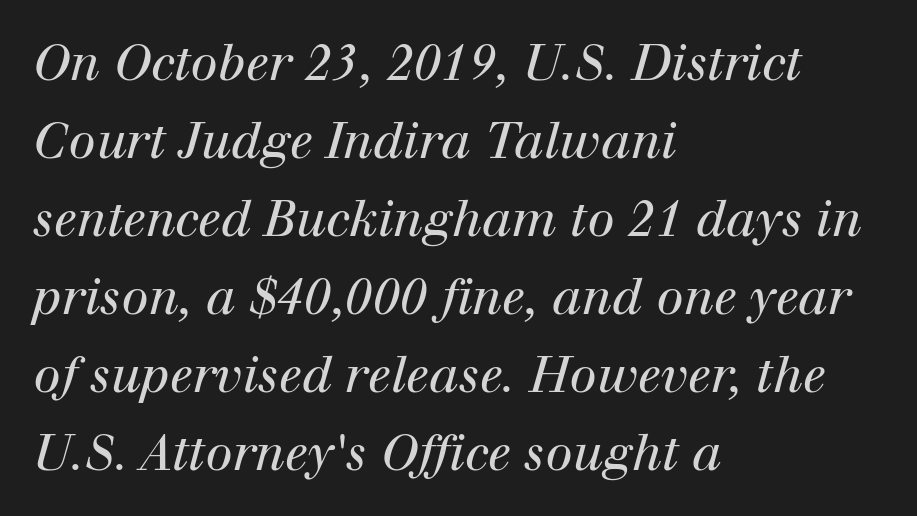
Q: Is the text bold? A: No.
Q: Is the text italic (slanted)? A: Yes, it leans right by about 12 degrees.
Q: Is the typeface a serif or a sans-serif typeface? A: Serif.
Q: Is the text underlined? A: No.
Q: How is the paragraph aligned? A: Left-aligned.
Q: Is the spacing between letters normal or unusually wide? A: Normal.
Q: Is the spacing between lines tight, normal or loose? A: Normal.
Q: Width (condensed, normal, or wide)? A: Normal.
Q: Stroke contrast? A: High.
Q: x-height? A: Medium.
Q: Monospaced? A: No.
